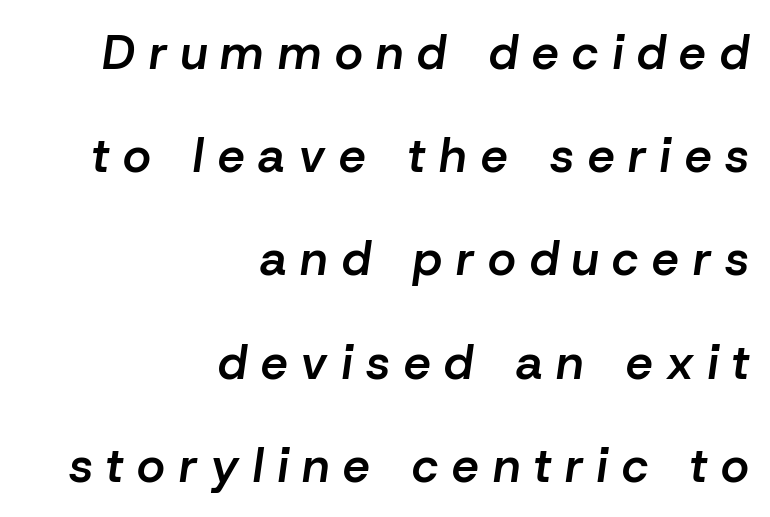
The image shows 48 px semibold type, italic (leaning right); set right-aligned, loose line spacing (2.15x), unusually wide letter spacing (+0.29 em), not underlined; low stroke contrast and a medium x-height.
